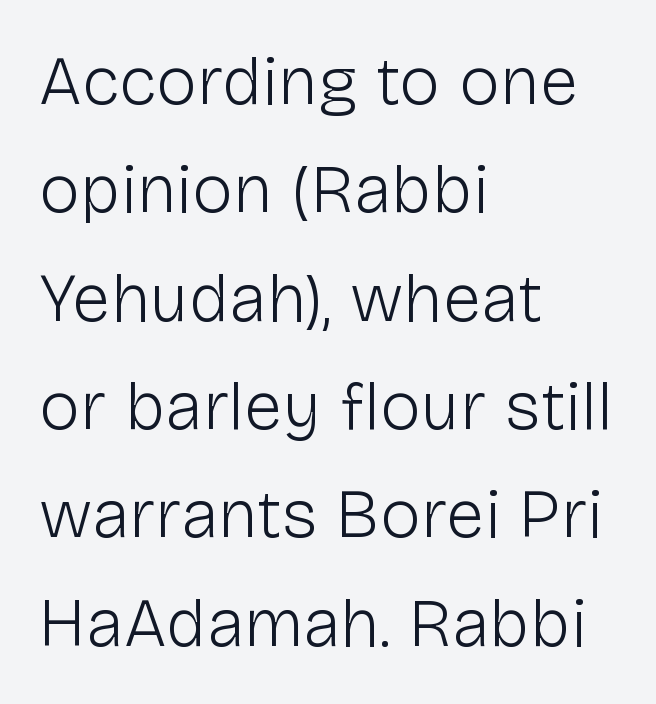
Is there much room between lines? A standard amount, neither cramped nor airy. Students, note that the glyphs here touch the page at normal intervals. Compared with a centered layout, this one pins lines to the left instead. No italicization has been applied; the sample stays upright.
